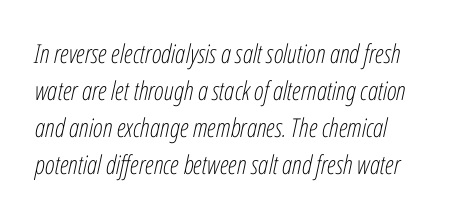
Where is the straight margin? On the left. Unmarked baselines from the first word to the last. Heft: none added — not bold. The font's italic variant was chosen for this text. Glyph-to-glyph distance matches everyday printed text. The designer left line spacing at the default.
